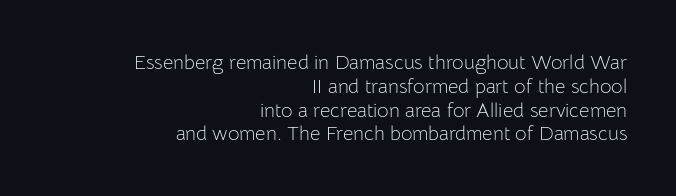
Q: Is the text bold? A: No.
Q: Is the text italic (slanted)? A: No, it is upright.
Q: Is the text underlined? A: No.
Q: How is the paragraph aligned? A: Right-aligned.
Q: Is the spacing between letters normal or unusually wide? A: Normal.
